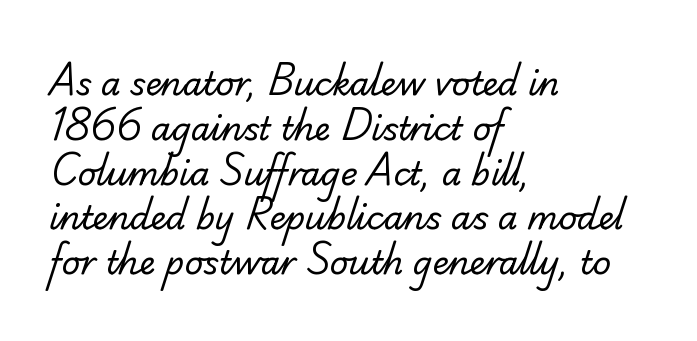
This rendering leaves character spacing at its baseline value. Caption: multi-line text, flush left, ragged right. The space between consecutive lines is moderate. Type without underlining. I'd call this a serif setting — the letters wear small feet.
